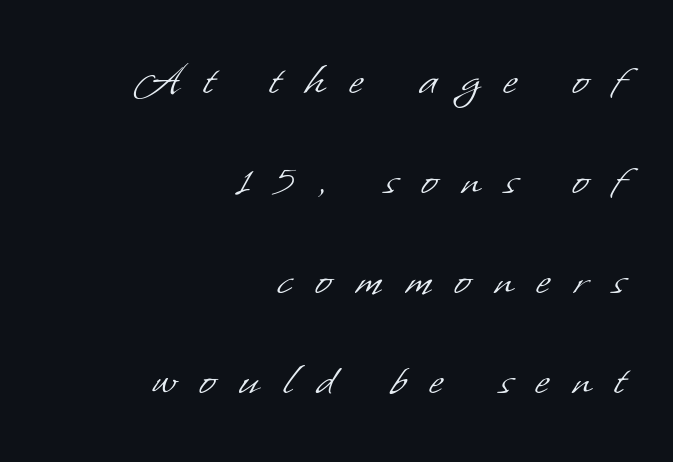
{"serif": "no", "bold": "no", "weight": "light", "width": "normal", "stroke_contrast": "low", "x_height": "small", "monospaced": "no", "underline": "no", "align": "right", "line_spacing": "loose", "line_spacing_ratio": 2.04, "letter_spacing": "wide", "letter_spacing_em": 0.49, "glyph_px": 49}
